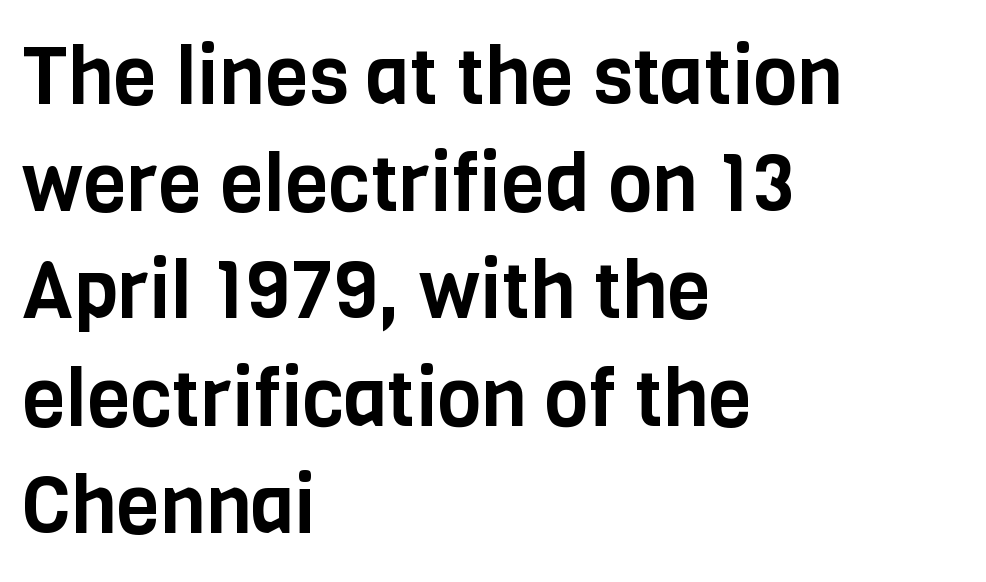
Q: Is the text italic (slanted)? A: No, it is upright.
Q: Is the typeface a serif or a sans-serif typeface? A: Sans-serif.
Q: Is the text underlined? A: No.
Q: How is the paragraph aligned? A: Left-aligned.
Q: Is the spacing between letters normal or unusually wide? A: Normal.
Q: Is the spacing between lines tight, normal or loose? A: Normal.
Q: Width (condensed, normal, or wide)? A: Condensed.
Q: Stroke contrast? A: Low.
Q: x-height? A: Large.
Q: Monospaced? A: No.
